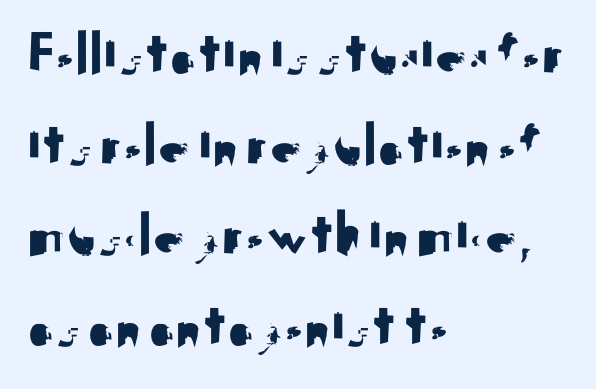
Q: Is the text italic (slanted)? A: No, it is upright.
Q: Is the typeface a serif or a sans-serif typeface? A: Sans-serif.
Q: Is the text underlined? A: No.
Q: How is the paragraph aligned? A: Left-aligned.
Q: Is the spacing between letters normal or unusually wide? A: Normal.
Q: Is the spacing between lines tight, normal or loose? A: Normal.
Q: Width (condensed, normal, or wide)? A: Normal.
Q: Stroke contrast? A: Medium.
Q: x-height? A: Small.
Q: Monospaced? A: No.
